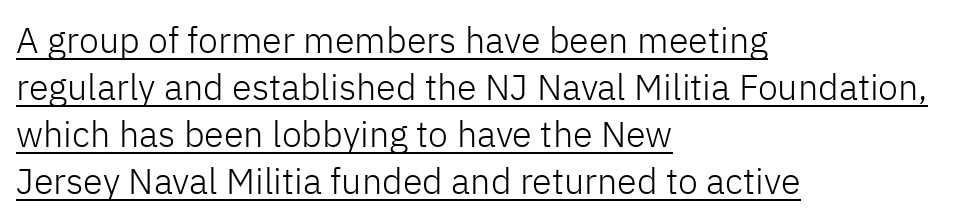
The image shows 36 px light sans-serif type, upright; set left-aligned, normal line spacing (1.31x), normal letter spacing, underlined; low stroke contrast and a medium x-height.
